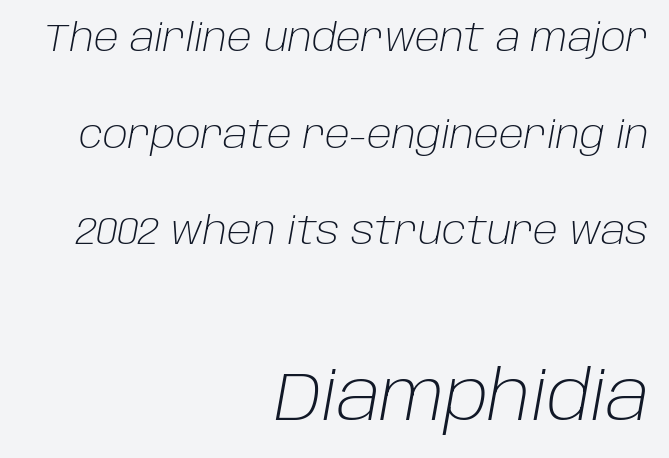
The image shows 69 px light type, italic (leaning right); set right-aligned, loose line spacing (2.48x), normal letter spacing, not underlined; the second (bottom) block is 1.77x larger; low stroke contrast and a large x-height.
